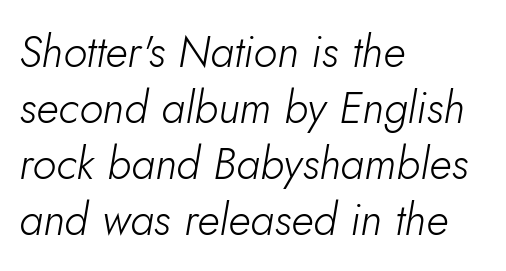
Q: Is the text bold? A: No.
Q: Is the text italic (slanted)? A: Yes, it leans right by about 5 degrees.
Q: Is the text underlined? A: No.
Q: How is the paragraph aligned? A: Left-aligned.
Q: Is the spacing between letters normal or unusually wide? A: Normal.
Q: Is the spacing between lines tight, normal or loose? A: Normal.
Q: Width (condensed, normal, or wide)? A: Normal.
Q: Stroke contrast? A: Low.
Q: x-height? A: Small.
Q: Monospaced? A: No.
